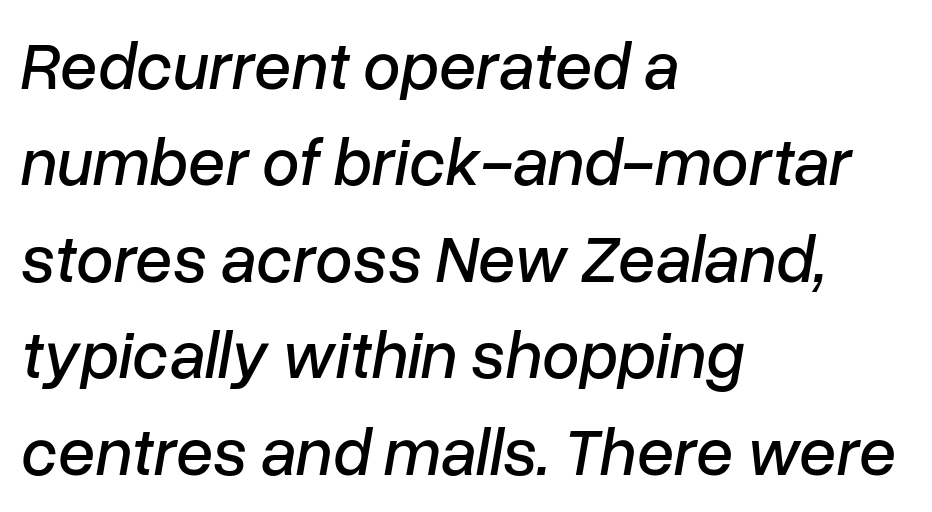
Q: Is the text italic (slanted)? A: Yes, it leans right by about 10 degrees.
Q: Is the text underlined? A: No.
Q: How is the paragraph aligned? A: Left-aligned.
Q: Is the spacing between letters normal or unusually wide? A: Normal.
Q: Is the spacing between lines tight, normal or loose? A: Normal.
Q: Width (condensed, normal, or wide)? A: Normal.
Q: Stroke contrast? A: Low.
Q: x-height? A: Medium.
Q: Monospaced? A: No.
